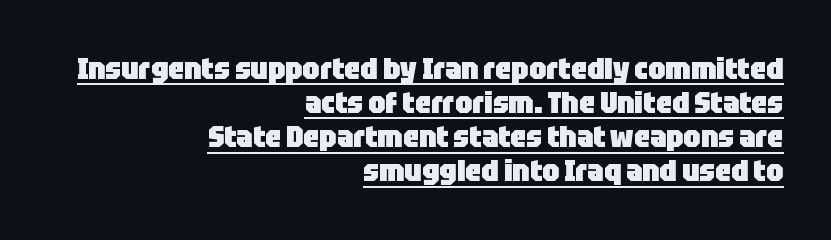
A sans-serif font was chosen for this passage. The rendered words wear a rule along their underside. This is the regular roman posture of the typeface. Baseline-to-baseline distance is barely more than the letter height. Each glyph is drawn with heavy, bold strokes.
